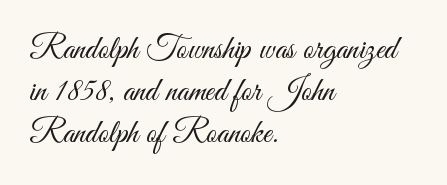
The image shows 33 px light, condensed sans-serif type; set left-aligned, normal line spacing (1.27x), normal letter spacing, not underlined; medium stroke contrast and a small x-height.
